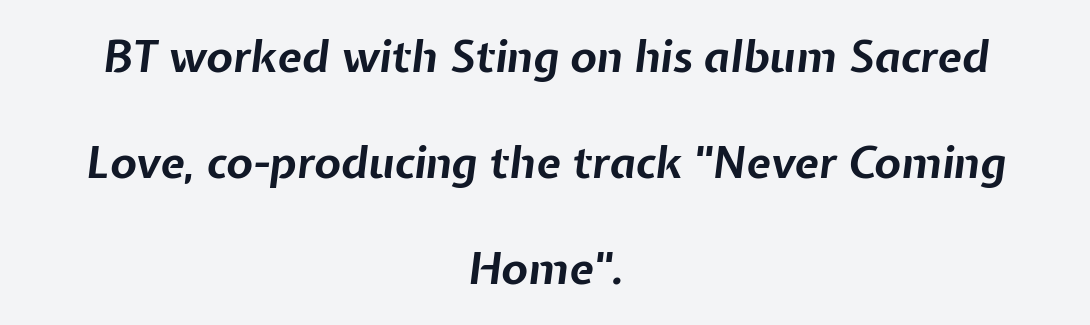
The image shows 44 px bold type, italic (leaning right); set centered, loose line spacing (2.41x), normal letter spacing, not underlined; low stroke contrast and a medium x-height.
